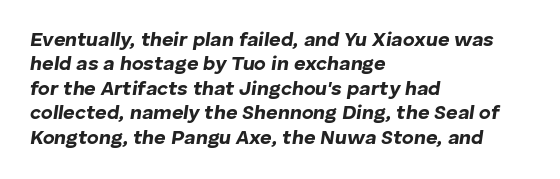
Quick note: italic. These lines keep a tight, regular rhythm from letter to letter. The text block is weighted toward the left margin, trailing off unevenly rightward. In terms of weight, the rendering is a true, heavy bold. Unmarked baselines from the first word to the last.
